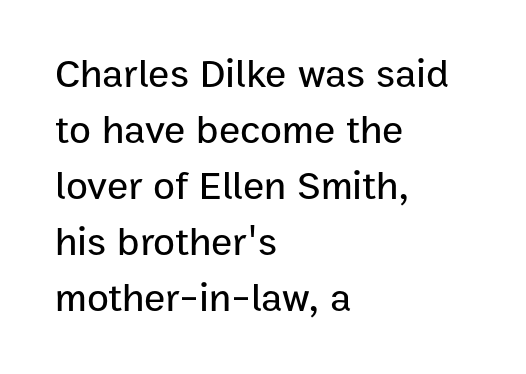
{"serif": "no", "italic": "no", "width": "normal", "stroke_contrast": "low", "x_height": "medium", "monospaced": "no", "underline": "no", "align": "left", "line_spacing": "normal", "line_spacing_ratio": 1.4, "letter_spacing": "normal", "letter_spacing_em": 0.0, "glyph_px": 40}
